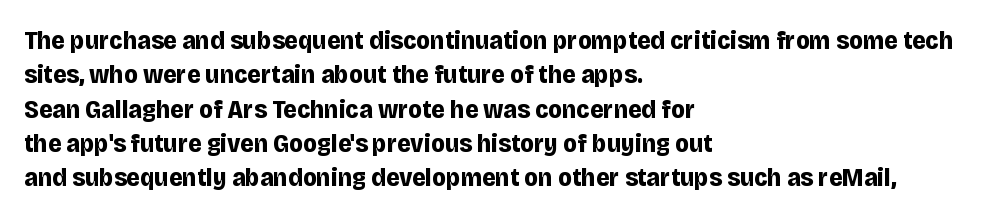
Q: Is the text bold? A: Yes.
Q: Is the text italic (slanted)? A: No, it is upright.
Q: Is the text underlined? A: No.
Q: How is the paragraph aligned? A: Left-aligned.
Q: Is the spacing between letters normal or unusually wide? A: Normal.
Q: Is the spacing between lines tight, normal or loose? A: Normal.
